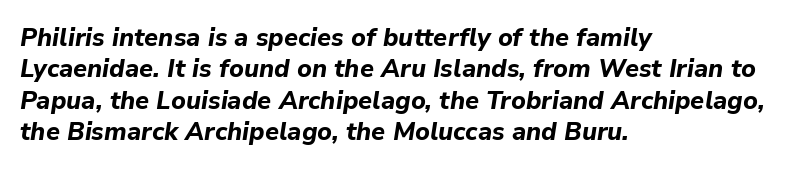
{"italic": "yes", "lean": "right", "slant_degrees": 9, "bold": "yes", "underline": "no", "align": "left", "line_spacing": "normal", "line_spacing_ratio": 1.26, "letter_spacing": "normal", "letter_spacing_em": 0.0, "glyph_px": 25}
